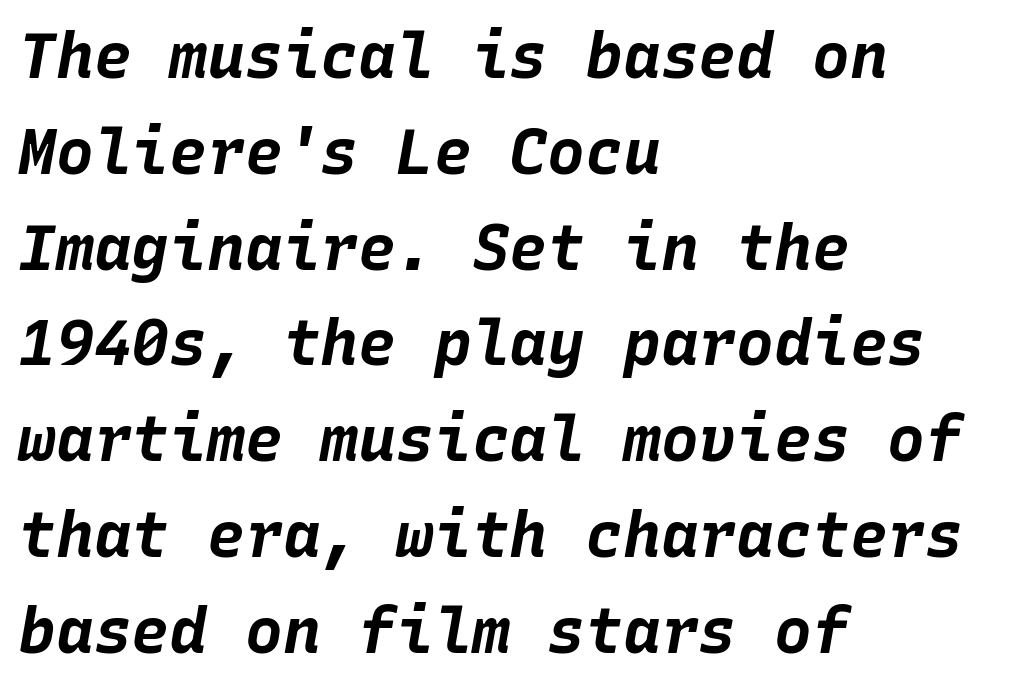
The image shows 63 px bold type, italic (leaning right), monospaced; set left-aligned, normal line spacing (1.52x), normal letter spacing, not underlined; low stroke contrast and a large x-height.
